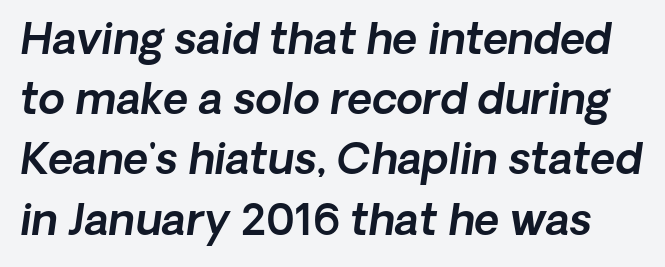
The image shows 43 px sans-serif type; set normal line spacing (1.4x), normal letter spacing, not underlined; a medium x-height.
